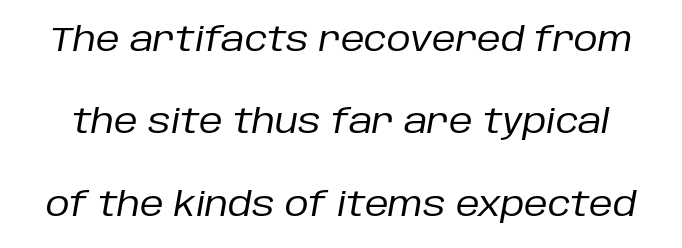
Q: Is the text bold? A: No.
Q: Is the text italic (slanted)? A: Yes, it leans right by about 10 degrees.
Q: Is the text underlined? A: No.
Q: Is the spacing between letters normal or unusually wide? A: Normal.
Q: Is the spacing between lines tight, normal or loose? A: Loose.
Q: Width (condensed, normal, or wide)? A: Normal.
Q: Stroke contrast? A: Low.
Q: x-height? A: Large.
Q: Monospaced? A: No.
